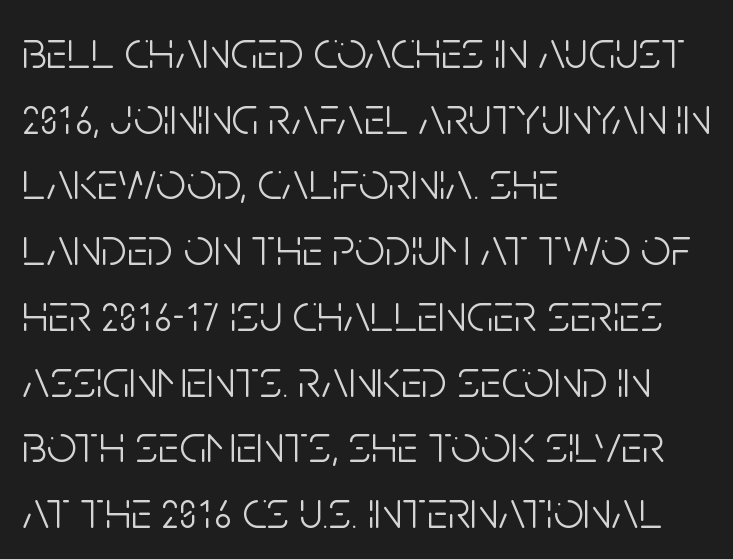
The image shows 53 px light, condensed sans-serif type, upright; set left-aligned, line spacing 1.24x, normal letter spacing, not underlined; low stroke contrast and a large x-height.
